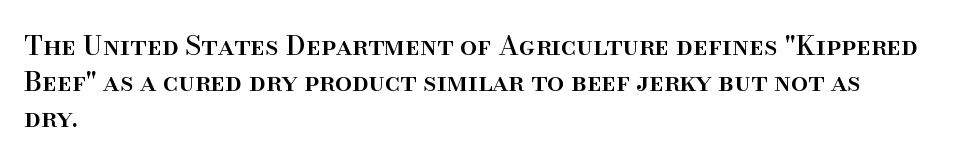
{"italic": "no", "underline": "no", "align": "left", "line_spacing": "normal", "line_spacing_ratio": 1.33, "letter_spacing": "normal", "letter_spacing_em": 0.0, "glyph_px": 27}
